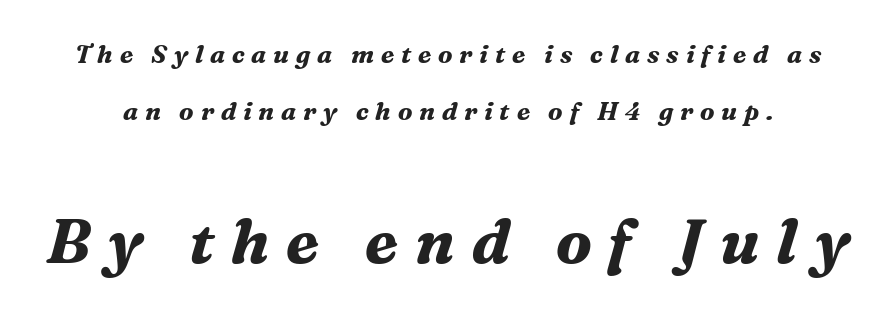
The image shows 62 px bold serif type, italic (leaning right); set loose line spacing (2.28x), unusually wide letter spacing (+0.27 em), not underlined; the second (bottom) block is 2.48x larger; medium stroke contrast and a medium x-height.
